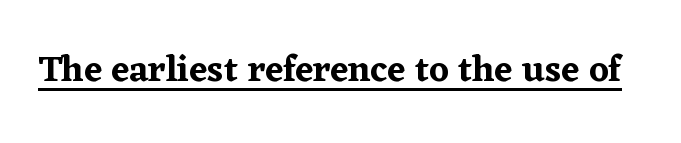
{"serif": "yes", "italic": "no", "width": "normal", "stroke_contrast": "low", "x_height": "medium", "monospaced": "no", "underline": "yes", "letter_spacing": "normal", "letter_spacing_em": 0.0, "glyph_px": 37}
